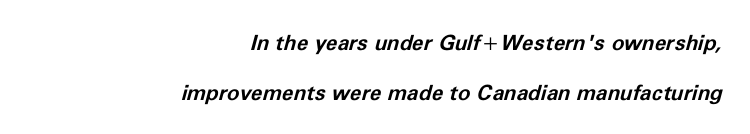
{"italic": "yes", "lean": "right", "slant_degrees": 11, "bold": "yes", "underline": "no", "align": "right", "line_spacing": "loose", "line_spacing_ratio": 2.39, "letter_spacing": "normal", "letter_spacing_em": 0.0, "glyph_px": 21}
